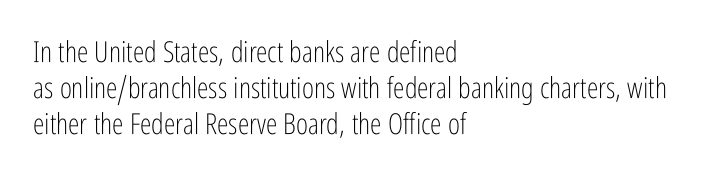
Q: Is the text bold? A: No.
Q: Is the text italic (slanted)? A: No, it is upright.
Q: Is the typeface a serif or a sans-serif typeface? A: Sans-serif.
Q: Is the text underlined? A: No.
Q: How is the paragraph aligned? A: Left-aligned.
Q: Is the spacing between letters normal or unusually wide? A: Normal.
Q: Is the spacing between lines tight, normal or loose? A: Normal.
Q: Width (condensed, normal, or wide)? A: Condensed.
Q: Stroke contrast? A: Low.
Q: x-height? A: Medium.
Q: Monospaced? A: No.
